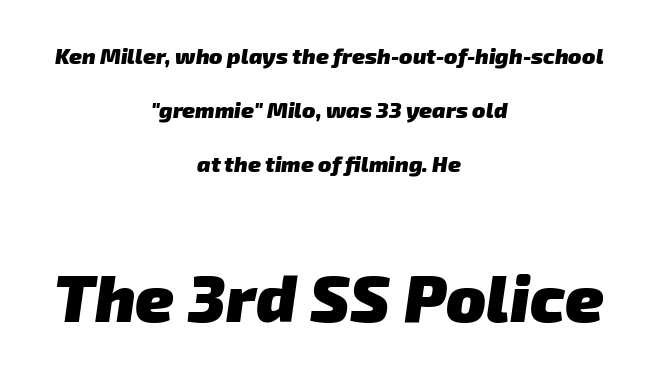
Q: Is the text bold? A: Yes.
Q: Is the typeface a serif or a sans-serif typeface? A: Sans-serif.
Q: Is the text underlined? A: No.
Q: How is the paragraph aligned? A: Centered.
Q: Is the spacing between letters normal or unusually wide? A: Normal.
Q: Is the spacing between lines tight, normal or loose? A: Loose.
Q: Which block of text is set in a larger size, the first (top) or the second (bottom)? A: The second (bottom) one.
Q: Width (condensed, normal, or wide)? A: Normal.
Q: Stroke contrast? A: Low.
Q: x-height? A: Medium.
Q: Monospaced? A: No.
